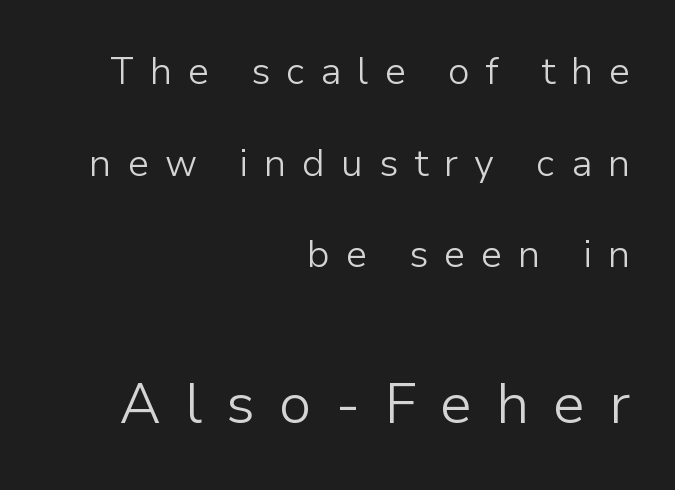
{"serif": "no", "italic": "no", "bold": "no", "weight": "light", "width": "normal", "stroke_contrast": "low", "x_height": "medium", "monospaced": "no", "underline": "no", "align": "right", "line_spacing": "loose", "line_spacing_ratio": 2.41, "letter_spacing": "wide", "letter_spacing_em": 0.42, "larger_block": "second", "size_ratio": 1.5, "glyph_px": 57}
